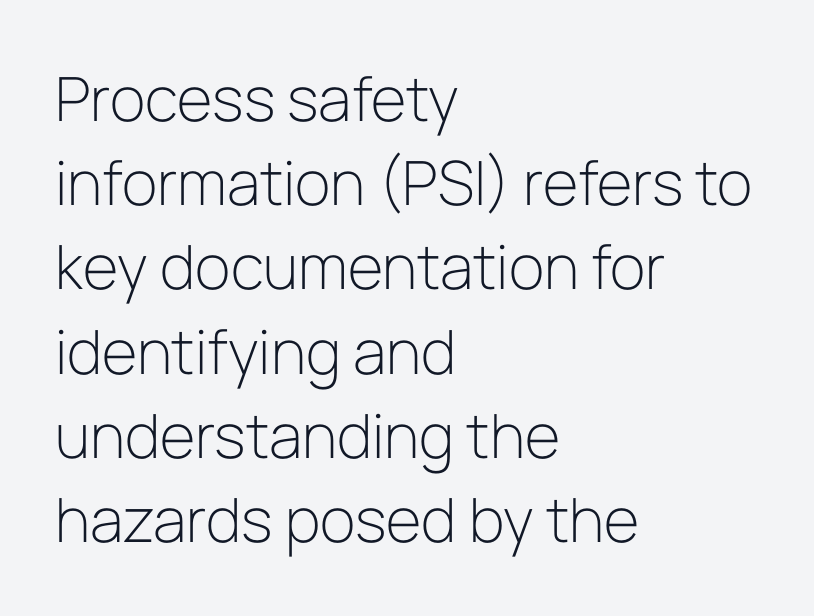
{"serif": "no", "italic": "no", "bold": "no", "weight": "light", "width": "normal", "stroke_contrast": "low", "x_height": "medium", "monospaced": "no", "underline": "no", "align": "left", "line_spacing": "normal", "line_spacing_ratio": 1.38, "letter_spacing": "normal", "letter_spacing_em": 0.0, "glyph_px": 61}
